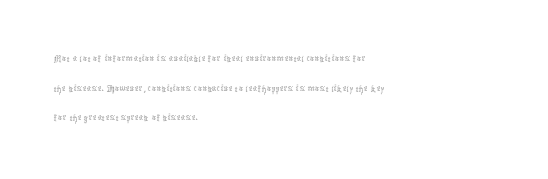
The image shows 23 px text type, upright; set left-aligned, normal line spacing (1.29x), normal letter spacing, not underlined.
